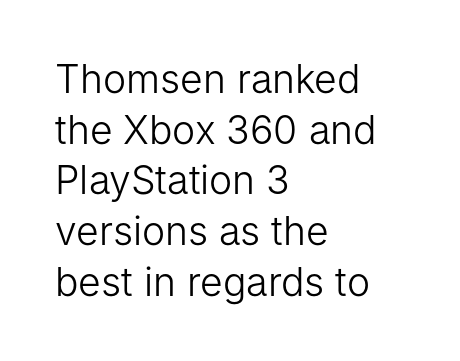
This rendering employs a face without finishing strokes, i.e., a sans-serif. Summary of weight: not heavy and not bold. Has an underline been added? It has not. Italic? Not at all — the glyphs are vertical. Alignment: flush left. You could not count columns in this text — the font is proportionally spaced.
